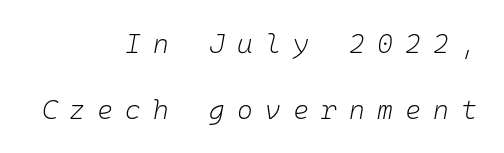
Alignment: flush right. Tall strokes in this sample are angled rather than plumb. Vertical spacing — loose. The strokes are not fattened; the text isn't bold. Type without underlining. The tracking jumps out immediately: characters are airy and widely separated.
